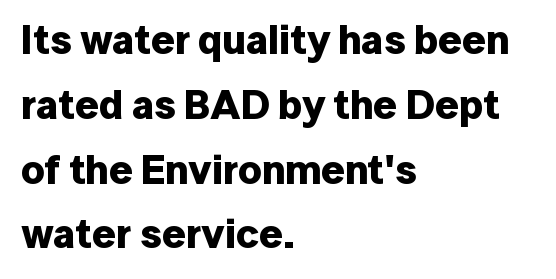
This rendering features lettering with no underline. Here the designer chose a conventional face with non-uniform glyph widths. The letterforms sit shoulder to shoulder at normal distance. The passage is arranged the way most books set body copy — flush left.
